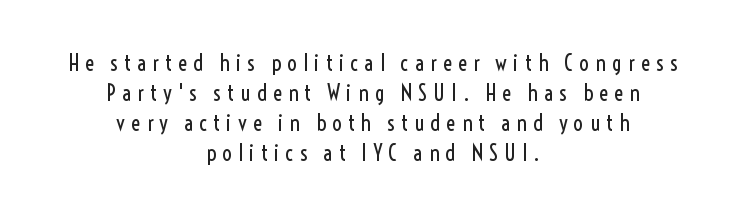
Q: Is the text bold? A: No.
Q: Is the text italic (slanted)? A: No, it is upright.
Q: Is the text underlined? A: No.
Q: How is the paragraph aligned? A: Centered.
Q: Is the spacing between letters normal or unusually wide? A: Unusually wide.
Q: Is the spacing between lines tight, normal or loose? A: Normal.
